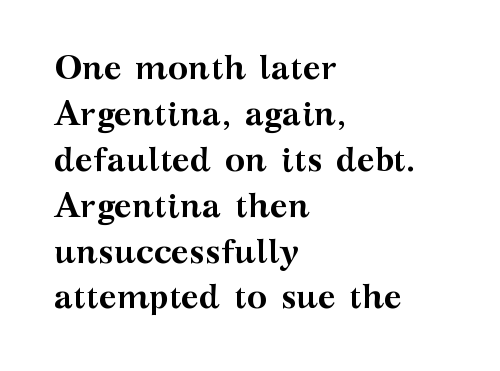
{"serif": "yes", "italic": "no", "bold": "yes", "weight": "semibold", "width": "wide", "stroke_contrast": "medium", "x_height": "medium", "monospaced": "no", "underline": "no", "align": "left", "line_spacing": "normal", "line_spacing_ratio": 1.35, "letter_spacing": "normal", "letter_spacing_em": 0.0, "glyph_px": 34}
